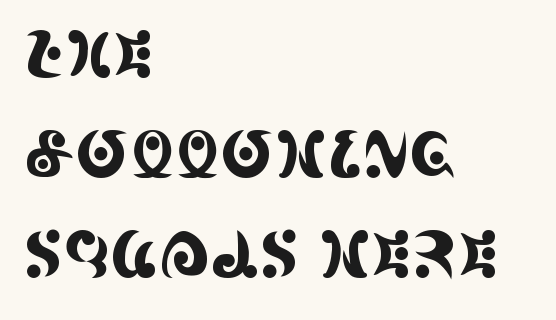
Q: Is the text italic (slanted)? A: No, it is upright.
Q: Is the typeface a serif or a sans-serif typeface? A: Serif.
Q: Is the text underlined? A: No.
Q: How is the paragraph aligned? A: Left-aligned.
Q: Is the spacing between letters normal or unusually wide? A: Normal.
Q: Is the spacing between lines tight, normal or loose? A: Normal.
Q: Width (condensed, normal, or wide)? A: Condensed.
Q: x-height? A: Large.
Q: Monospaced? A: No.
